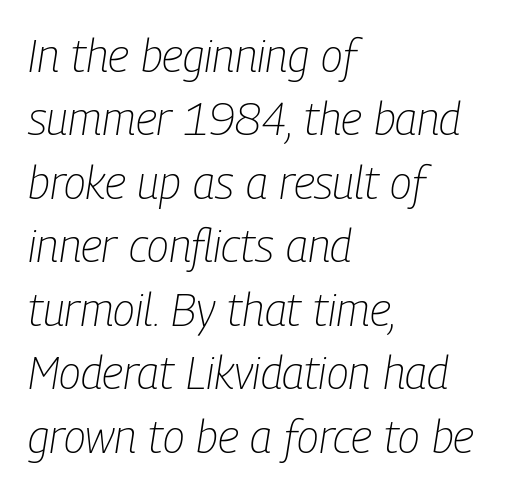
The letters advance in unequal steps, a hallmark of proportional type. The glyphs look as if they've been sheared to an angle. A typesetter would call this zero additional tracking. A clean baseline with only descenders dipping below it.
